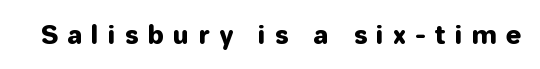
Every stem runs plumb, perpendicular to the baseline. Someone cranked the tracking dial way up on this one. Beneath every word, the page is bare.
